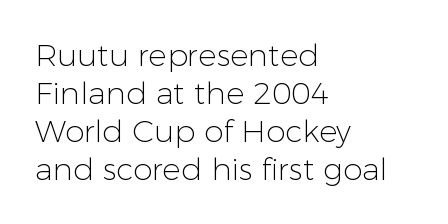
Q: Is the text bold? A: No.
Q: Is the text italic (slanted)? A: No, it is upright.
Q: Is the typeface a serif or a sans-serif typeface? A: Sans-serif.
Q: Is the text underlined? A: No.
Q: How is the paragraph aligned? A: Left-aligned.
Q: Is the spacing between letters normal or unusually wide? A: Normal.
Q: Width (condensed, normal, or wide)? A: Normal.
Q: Stroke contrast? A: Low.
Q: x-height? A: Medium.
Q: Monospaced? A: No.
